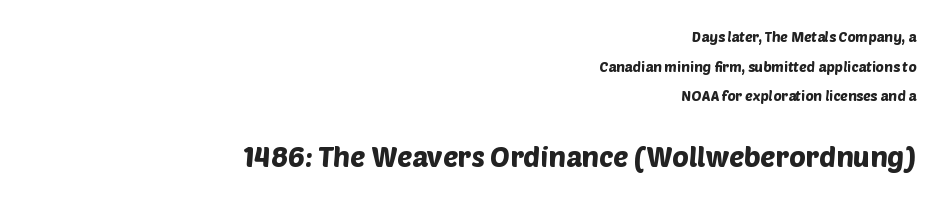
Larger block? The one below; the one above is distinctly smaller. This sample has the flowing, uneven cadence of proportional lettering. Horizontal bands of white between lines are thick stripes. Unlike a traditional serif, this face leaves its strokes unadorned.
